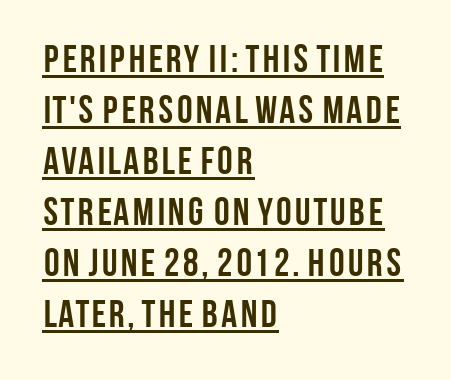
{"serif": "no", "italic": "no", "bold": "yes", "weight": "semibold", "width": "condensed", "stroke_contrast": "low", "x_height": "large", "monospaced": "no", "underline": "yes", "align": "left", "line_spacing": "normal", "line_spacing_ratio": 1.31, "letter_spacing": "normal", "letter_spacing_em": 0.0, "glyph_px": 39}
